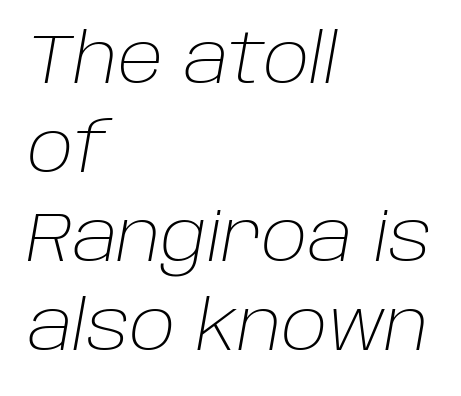
Q: Is the text bold? A: No.
Q: Is the text italic (slanted)? A: Yes, it leans right by about 10 degrees.
Q: Is the text underlined? A: No.
Q: How is the paragraph aligned? A: Left-aligned.
Q: Is the spacing between letters normal or unusually wide? A: Normal.
Q: Is the spacing between lines tight, normal or loose? A: Normal.
Q: Width (condensed, normal, or wide)? A: Normal.
Q: Stroke contrast? A: Low.
Q: x-height? A: Large.
Q: Monospaced? A: No.
